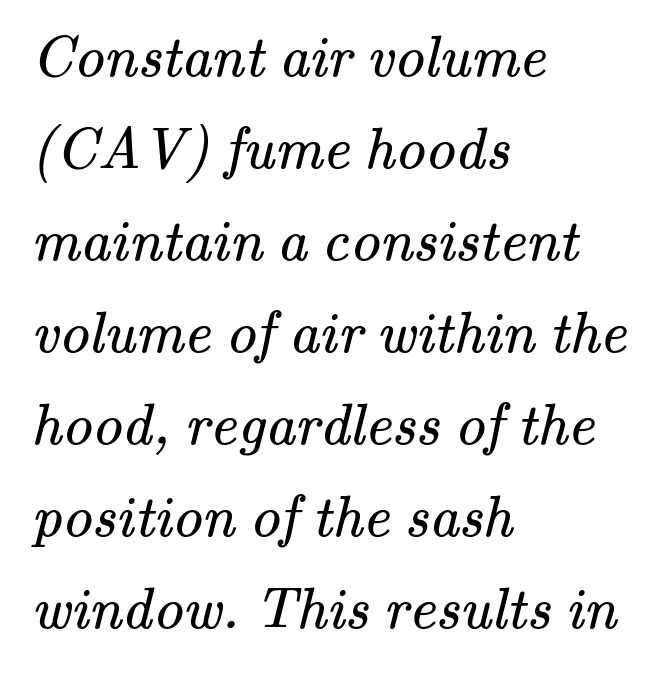
{"serif": "yes", "bold": "no", "weight": "regular", "width": "normal", "stroke_contrast": "medium", "x_height": "small", "monospaced": "no", "underline": "no", "align": "left", "line_spacing": "normal", "line_spacing_ratio": 1.56, "letter_spacing": "normal", "letter_spacing_em": 0.0, "glyph_px": 59}
